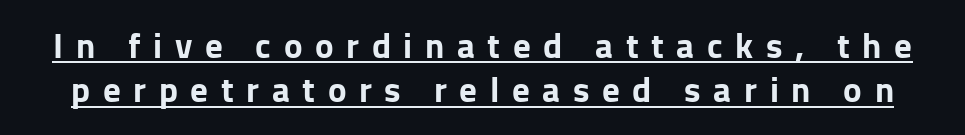
Nope, not italic — everything's standing straight. The typesetter has applied underlining to the passage shown. One glance says typical: line gaps are just what's usual. The face used here is proportionally spaced, like ordinary book or web type. Nope, no serifs anywhere on these letters.
